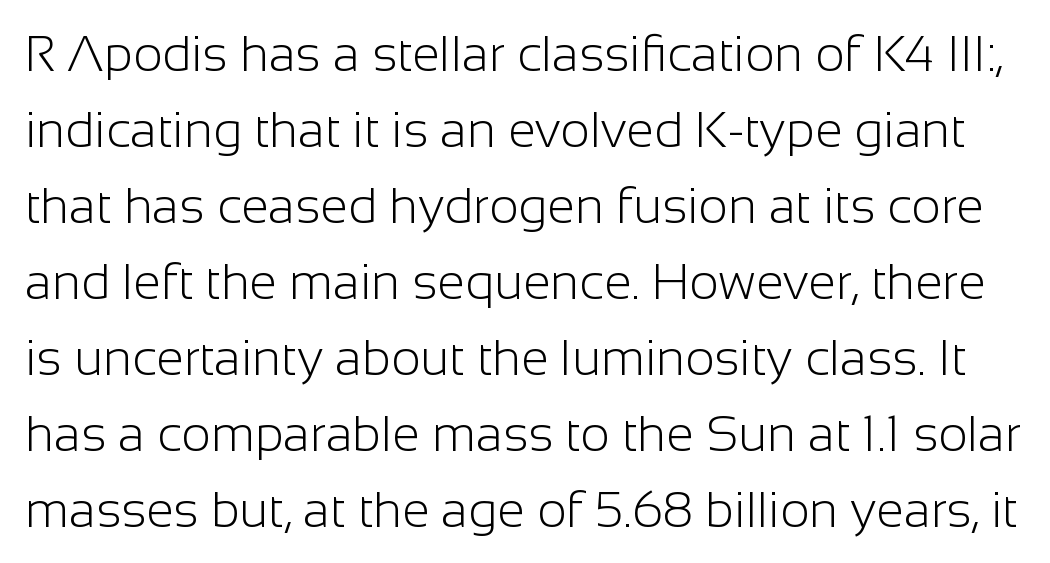
The image shows 50 px light sans-serif type, upright; set normal line spacing (1.52x), normal letter spacing, not underlined; low stroke contrast and a medium x-height.
